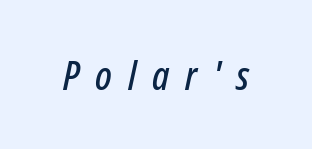
The image shows 40 px condensed type, italic (leaning right); set unusually wide letter spacing (+0.4 em), not underlined; low stroke contrast and a medium x-height.
